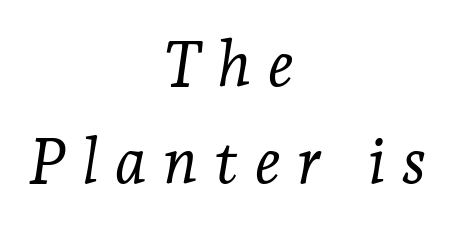
Q: Is the text bold? A: No.
Q: Is the text italic (slanted)? A: Yes, it leans right by about 7 degrees.
Q: Is the typeface a serif or a sans-serif typeface? A: Serif.
Q: Is the text underlined? A: No.
Q: How is the paragraph aligned? A: Centered.
Q: Is the spacing between letters normal or unusually wide? A: Unusually wide.
Q: Is the spacing between lines tight, normal or loose? A: Normal.
Q: Width (condensed, normal, or wide)? A: Normal.
Q: Stroke contrast? A: Low.
Q: x-height? A: Medium.
Q: Monospaced? A: No.
